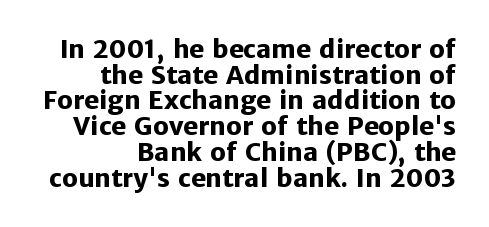
Q: Is the text bold? A: Yes.
Q: Is the text italic (slanted)? A: No, it is upright.
Q: Is the text underlined? A: No.
Q: How is the paragraph aligned? A: Right-aligned.
Q: Is the spacing between letters normal or unusually wide? A: Normal.
Q: Is the spacing between lines tight, normal or loose? A: Tight.
